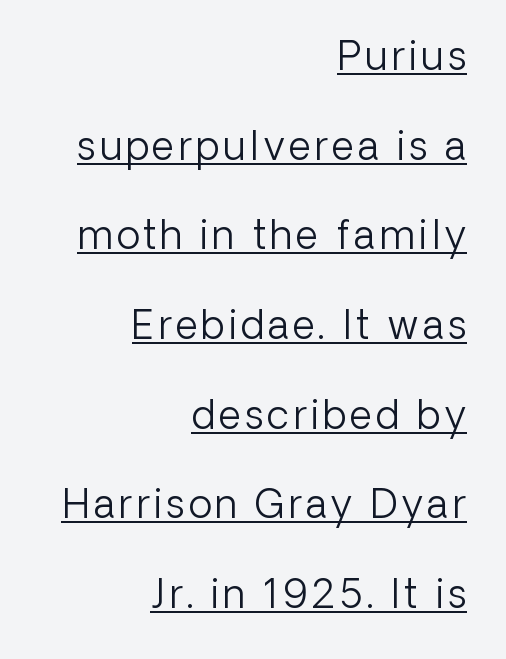
Q: Is the text bold? A: No.
Q: Is the text italic (slanted)? A: No, it is upright.
Q: Is the typeface a serif or a sans-serif typeface? A: Sans-serif.
Q: Is the text underlined? A: Yes.
Q: How is the paragraph aligned? A: Right-aligned.
Q: Is the spacing between lines tight, normal or loose? A: Loose.
Q: Width (condensed, normal, or wide)? A: Normal.
Q: Stroke contrast? A: Low.
Q: x-height? A: Medium.
Q: Monospaced? A: No.
